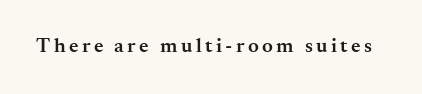
The image shows 21 px text type, upright; set not underlined.
